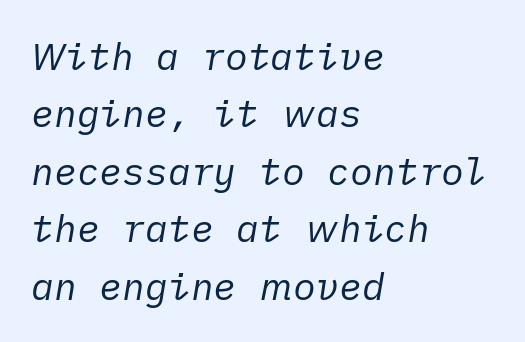
The image shows 38 px regular-weight type, italic (leaning right); set left-aligned, normal line spacing (1.51x), normal letter spacing, not underlined; low stroke contrast and a medium x-height.
